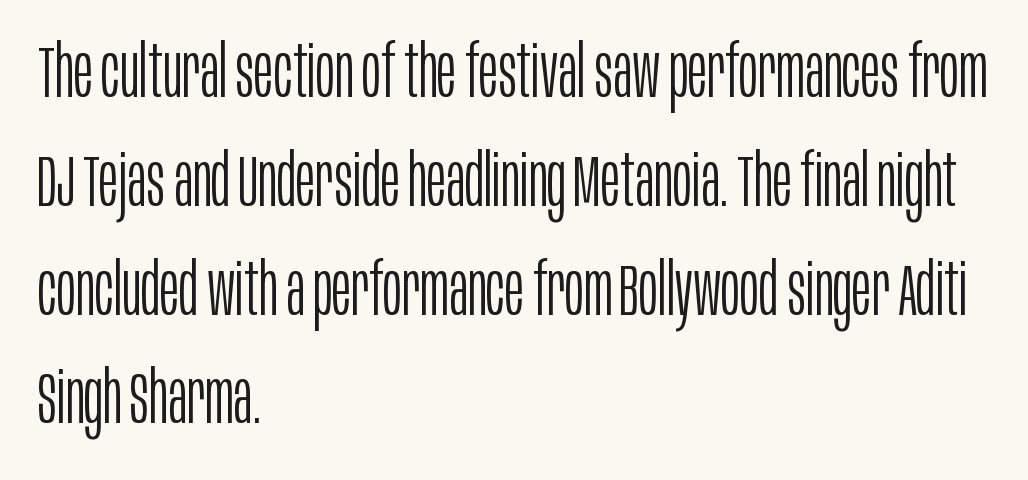
The weight would be labelled regular, book, light, or lighter still. Character widths vary here, with narrow letters taking less room than wide ones. Notice how the passage keeps a crisp vertical edge on the left only. Underline: absent. The rendering uses a moderate line-height, typical for paragraphs. The letters carry no serifs — their stems end cleanly without finishing strokes.
